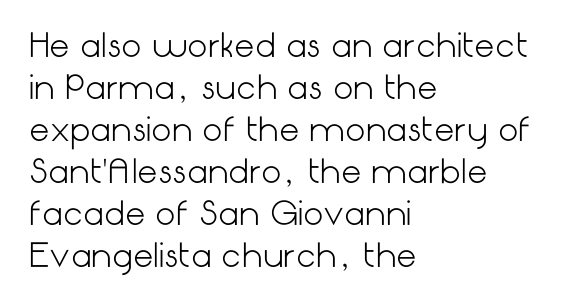
The image shows 32 px light sans-serif type, upright; set left-aligned, normal line spacing (1.31x), normal letter spacing, not underlined; low stroke contrast and a medium x-height.
